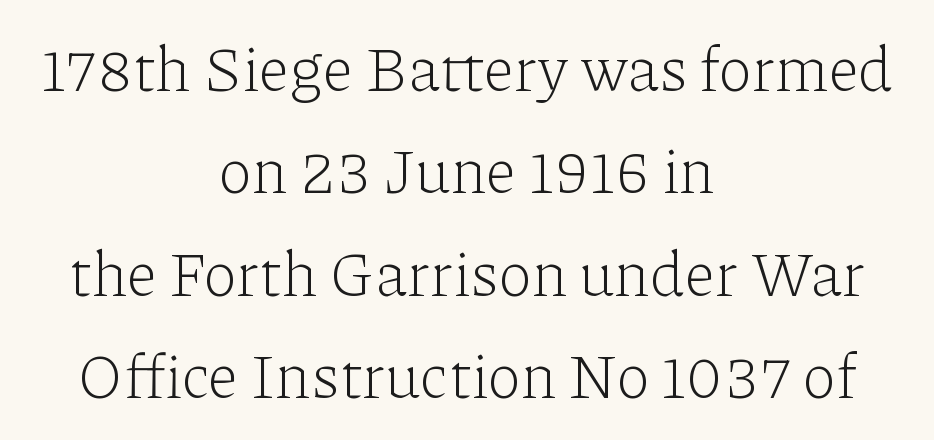
These lines stack symmetrically, like a column narrowing and widening about its center. Looks like regular typesetting: each glyph gets only the width it needs. Honestly, the letter spacing is just normal — you wouldn't notice it. One glance says typical: line gaps are just what's usual. These lines were composed using upright roman letters.
